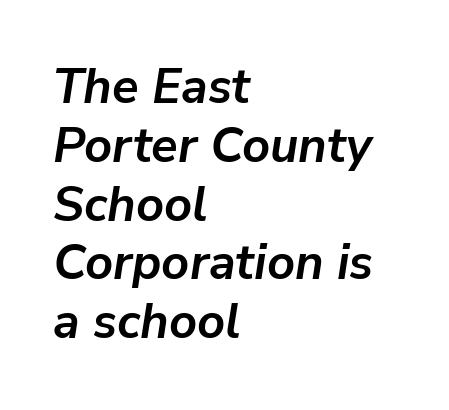
{"italic": "yes", "lean": "right", "slant_degrees": 9, "bold": "yes", "weight": "semibold", "width": "normal", "stroke_contrast": "low", "x_height": "medium", "monospaced": "no", "underline": "no", "align": "left", "line_spacing_ratio": 1.2, "letter_spacing": "normal", "letter_spacing_em": 0.0, "glyph_px": 49}
